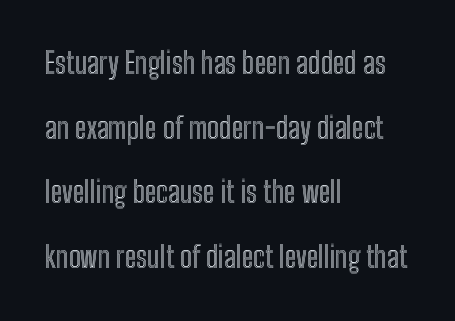
{"italic": "no", "width": "condensed", "x_height": "medium", "monospaced": "no", "underline": "no", "align": "left", "line_spacing": "loose", "line_spacing_ratio": 2.23, "letter_spacing": "normal", "letter_spacing_em": 0.0, "glyph_px": 29}
